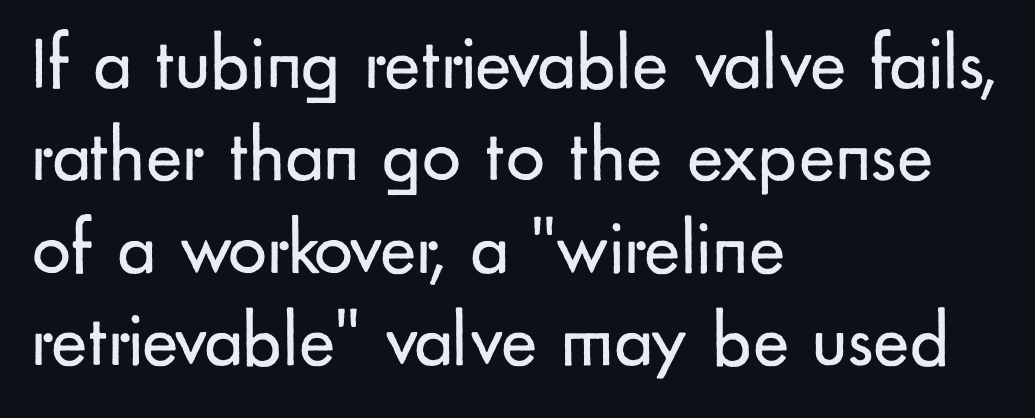
Q: Is the text bold? A: No.
Q: Is the text italic (slanted)? A: No, it is upright.
Q: Is the typeface a serif or a sans-serif typeface? A: Sans-serif.
Q: Is the text underlined? A: No.
Q: How is the paragraph aligned? A: Left-aligned.
Q: Is the spacing between letters normal or unusually wide? A: Normal.
Q: Width (condensed, normal, or wide)? A: Normal.
Q: Stroke contrast? A: Low.
Q: x-height? A: Small.
Q: Monospaced? A: No.
